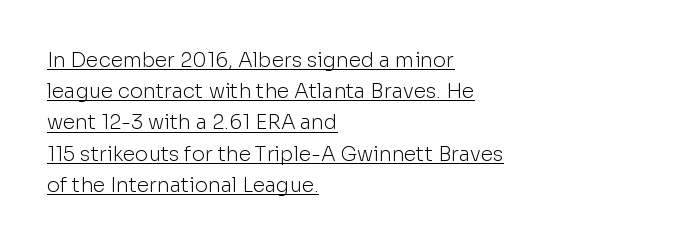
The weight tops out at a normal text grade. The paragraph has a hard left edge and a soft right edge. The leading is moderate, giving the passage an even texture. No italicization has been applied; the sample stays upright. Check the space under the baseline: a stroke is drawn there.
